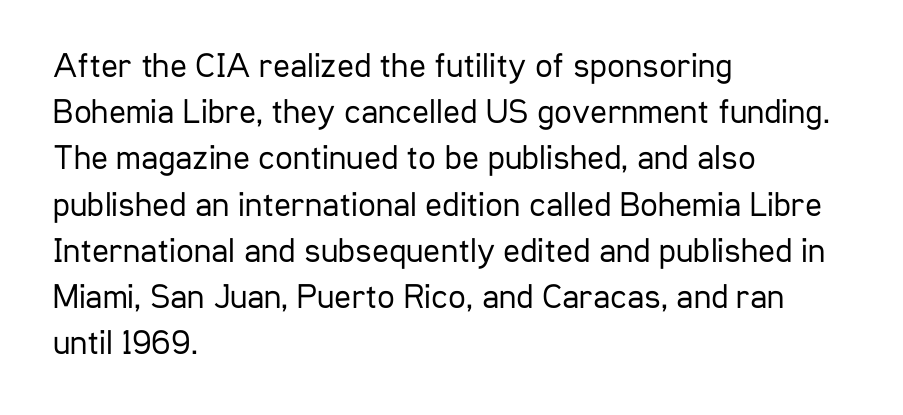
Q: Is the text bold? A: No.
Q: Is the text italic (slanted)? A: No, it is upright.
Q: Is the typeface a serif or a sans-serif typeface? A: Sans-serif.
Q: Is the text underlined? A: No.
Q: How is the paragraph aligned? A: Left-aligned.
Q: Is the spacing between letters normal or unusually wide? A: Normal.
Q: Is the spacing between lines tight, normal or loose? A: Normal.
Q: Width (condensed, normal, or wide)? A: Condensed.
Q: Stroke contrast? A: Low.
Q: x-height? A: Medium.
Q: Monospaced? A: No.
